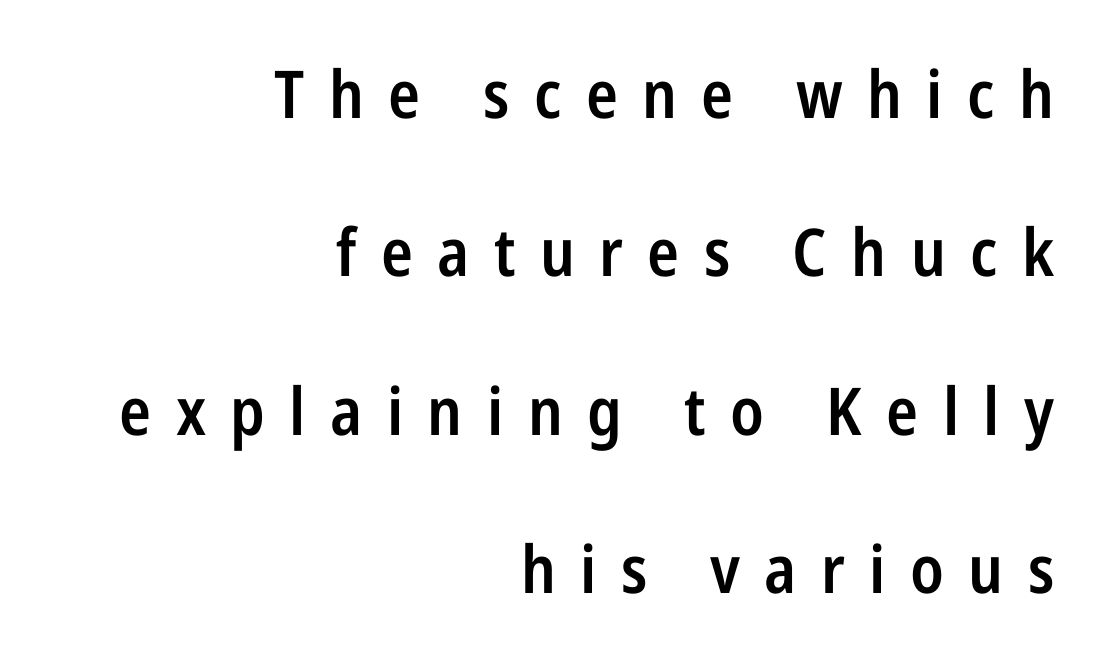
Tracking value appears strongly positive — letters spread wide. Does the lettering tilt? It doesn't — this is upright. A semibold gives these letters moderate extra thickness, short of bold. The rendering uses natural spacing where letterforms have individual widths. The passage shown stacks its lines with a broad gap. Beneath every word, the page is bare.
